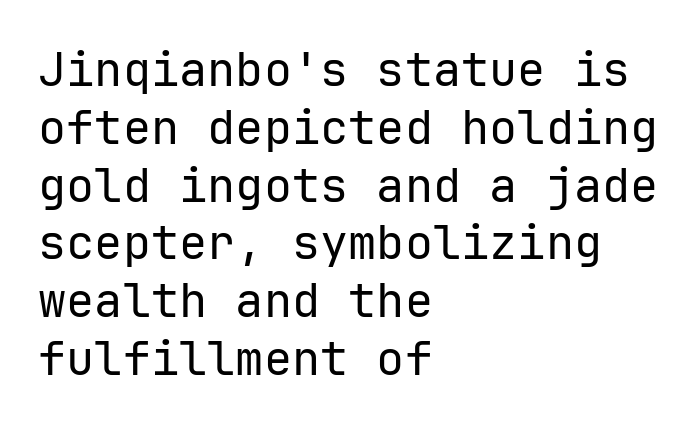
Q: Is the text bold? A: No.
Q: Is the text italic (slanted)? A: No, it is upright.
Q: Is the typeface a serif or a sans-serif typeface? A: Sans-serif.
Q: Is the text underlined? A: No.
Q: How is the paragraph aligned? A: Left-aligned.
Q: Is the spacing between letters normal or unusually wide? A: Normal.
Q: Width (condensed, normal, or wide)? A: Normal.
Q: Stroke contrast? A: Low.
Q: x-height? A: Medium.
Q: Monospaced? A: Yes.
